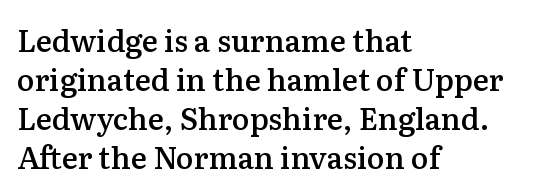
Q: Is the text bold? A: Semi-bold.
Q: Is the text italic (slanted)? A: No, it is upright.
Q: Is the typeface a serif or a sans-serif typeface? A: Serif.
Q: Is the text underlined? A: No.
Q: How is the paragraph aligned? A: Left-aligned.
Q: Is the spacing between letters normal or unusually wide? A: Normal.
Q: Is the spacing between lines tight, normal or loose? A: Normal.
Q: Width (condensed, normal, or wide)? A: Normal.
Q: Stroke contrast? A: Medium.
Q: x-height? A: Medium.
Q: Monospaced? A: No.
